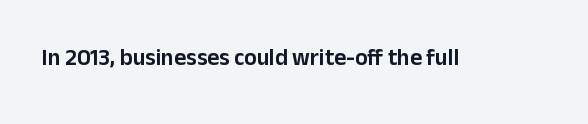
Each word holds together tightly as a unit, with standard inter-letter gaps. Posture: upright roman. The specimen omits any rule beneath the text block's lines.
